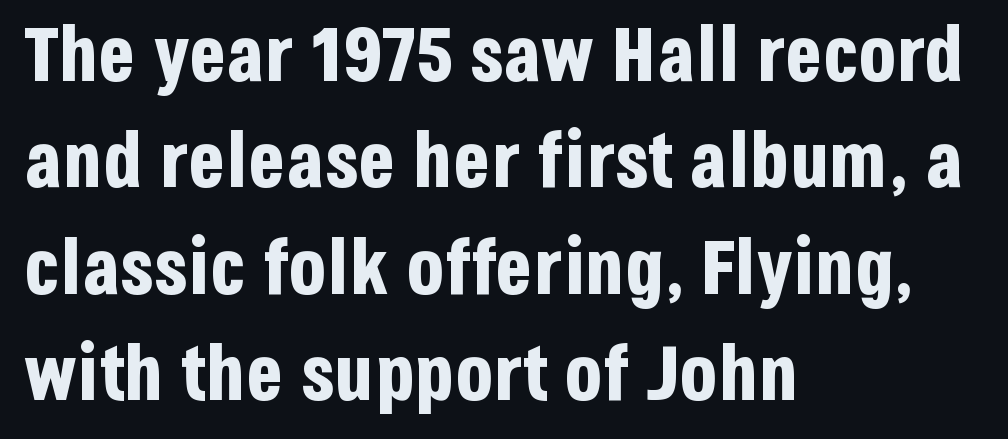
Q: Is the text bold? A: Yes.
Q: Is the text italic (slanted)? A: No, it is upright.
Q: Is the typeface a serif or a sans-serif typeface? A: Sans-serif.
Q: Is the text underlined? A: No.
Q: How is the paragraph aligned? A: Left-aligned.
Q: Is the spacing between letters normal or unusually wide? A: Normal.
Q: Is the spacing between lines tight, normal or loose? A: Normal.
Q: Width (condensed, normal, or wide)? A: Condensed.
Q: Stroke contrast? A: Low.
Q: x-height? A: Large.
Q: Monospaced? A: No.
